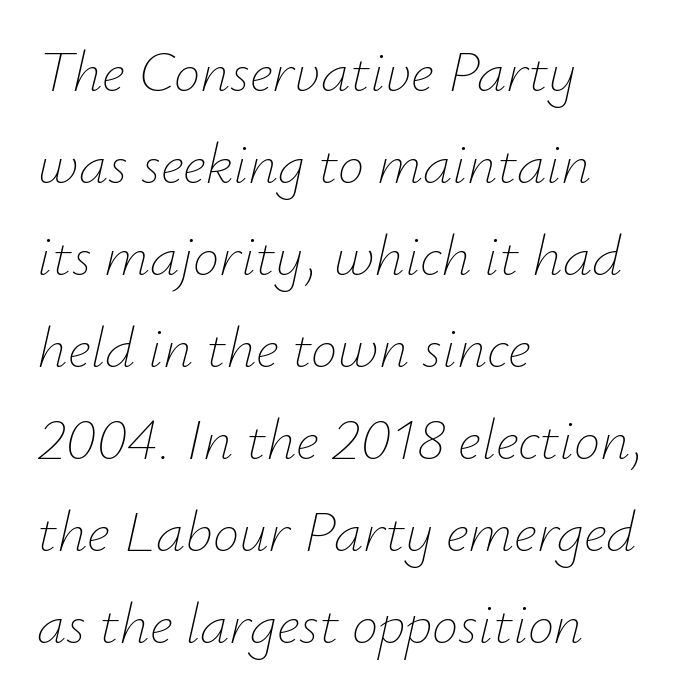
Nothing heavy about these letters — not bold at all. Rendered with sloped, italic letterforms. Layout note: lines flush left. This block has exactly the height ordinary leading produces. Each word holds together tightly as a unit, with standard inter-letter gaps.
